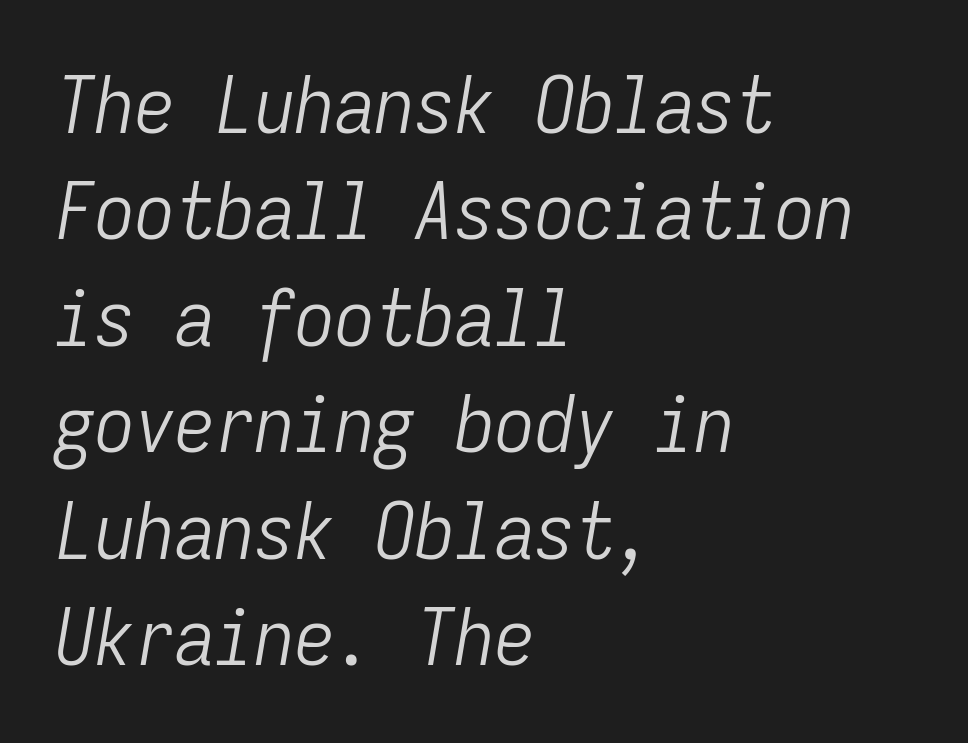
The image shows 80 px light, condensed type, italic (leaning right), monospaced; set left-aligned, normal line spacing (1.33x), normal letter spacing, not underlined; low stroke contrast and a medium x-height.
